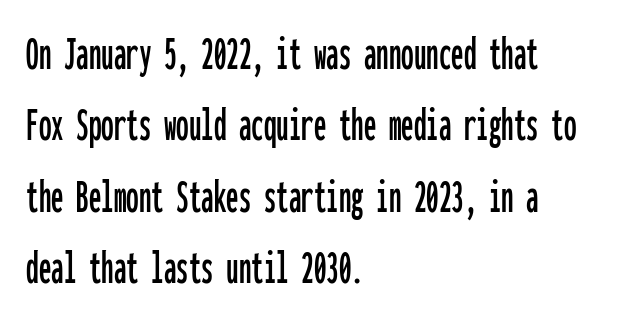
The image shows 50 px condensed sans-serif type, upright, monospaced; set left-aligned, normal line spacing (1.43x), normal letter spacing, not underlined; low stroke contrast and a medium x-height.
